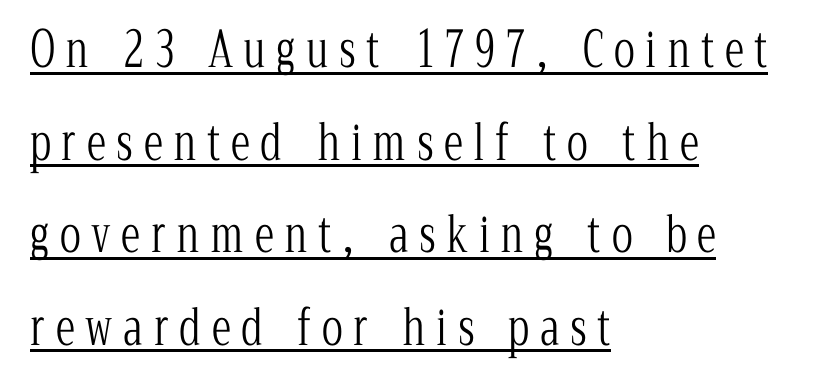
{"serif": "yes", "italic": "no", "bold": "no", "weight": "light", "width": "condensed", "stroke_contrast": "low", "x_height": "medium", "monospaced": "no", "underline": "yes", "align": "left", "line_spacing_ratio": 1.89, "letter_spacing": "wide", "letter_spacing_em": 0.22, "glyph_px": 49}
